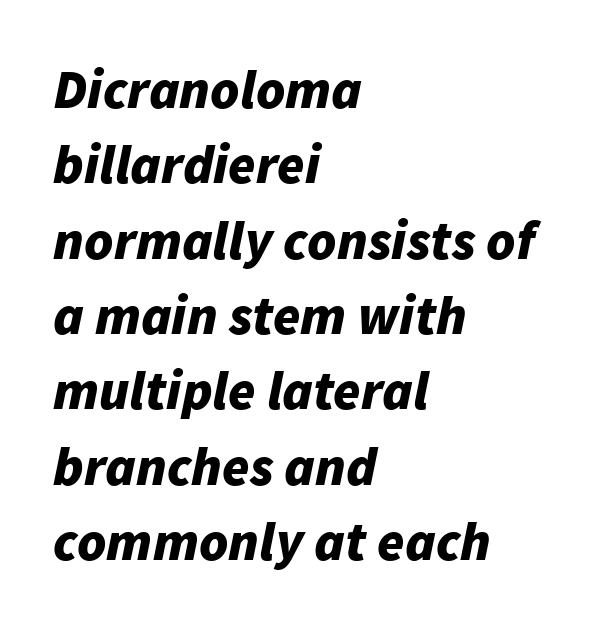
Notice how the passage keeps a crisp vertical edge on the left only. Is there much room between lines? A standard amount, neither cramped nor airy. Character widths vary here, with narrow letters taking less room than wide ones. Glyph-to-glyph distance matches everyday printed text. Rule under the text: the space is simply empty.
